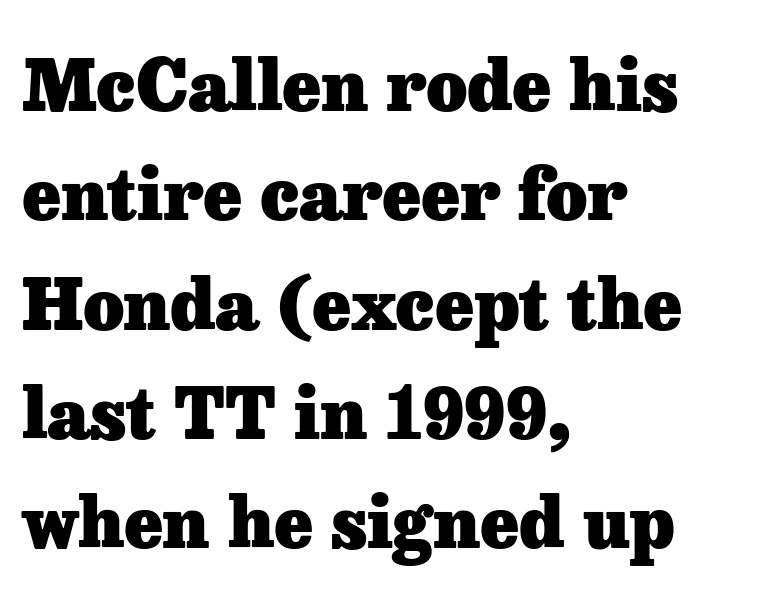
{"serif": "yes", "italic": "no", "bold": "yes", "weight": "heavy", "width": "normal", "stroke_contrast": "low", "x_height": "medium", "monospaced": "no", "underline": "no", "align": "left", "line_spacing": "normal", "line_spacing_ratio": 1.54, "letter_spacing": "normal", "letter_spacing_em": 0.0, "glyph_px": 71}
